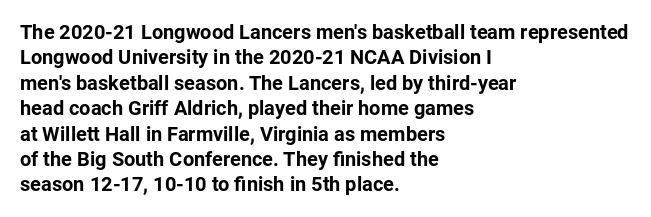
Q: Is the text bold? A: Yes.
Q: Is the text italic (slanted)? A: No, it is upright.
Q: Is the text underlined? A: No.
Q: How is the paragraph aligned? A: Left-aligned.
Q: Is the spacing between letters normal or unusually wide? A: Normal.
Q: Is the spacing between lines tight, normal or loose? A: Normal.
